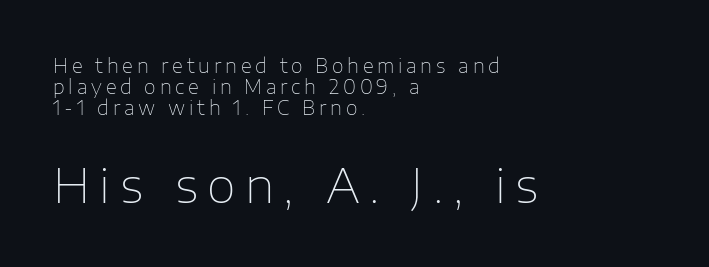
The image shows 47 px thin sans-serif type, upright; set left-aligned, tight line spacing (1.11x), unusually wide letter spacing (+0.2 em), not underlined; the second (bottom) block is 2.47x larger; low stroke contrast and a medium x-height.
